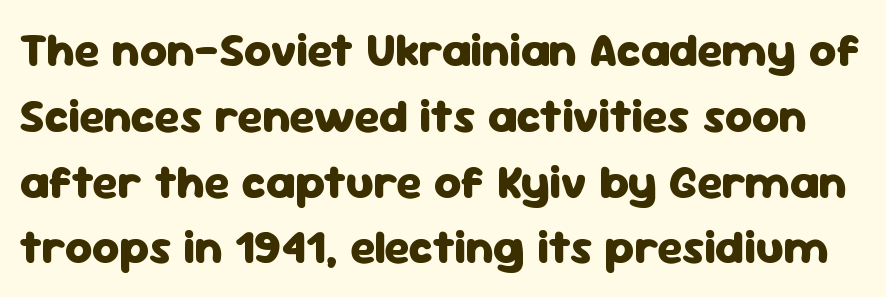
Strokes here are thick enough to call this a true bold. Here the designer chose a conventional face with non-uniform glyph widths. Any mark beneath the type? The region is blank. Note: no serifs on the glyphs.
